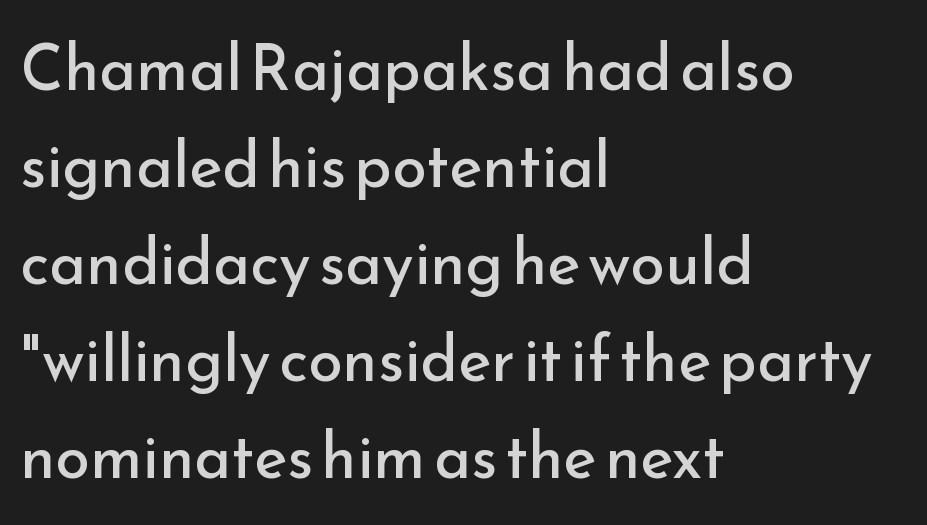
Q: Is the text bold? A: No.
Q: Is the text italic (slanted)? A: No, it is upright.
Q: Is the typeface a serif or a sans-serif typeface? A: Sans-serif.
Q: Is the text underlined? A: No.
Q: How is the paragraph aligned? A: Left-aligned.
Q: Is the spacing between letters normal or unusually wide? A: Normal.
Q: Is the spacing between lines tight, normal or loose? A: Normal.
Q: Width (condensed, normal, or wide)? A: Normal.
Q: Stroke contrast? A: Low.
Q: x-height? A: Small.
Q: Monospaced? A: No.
